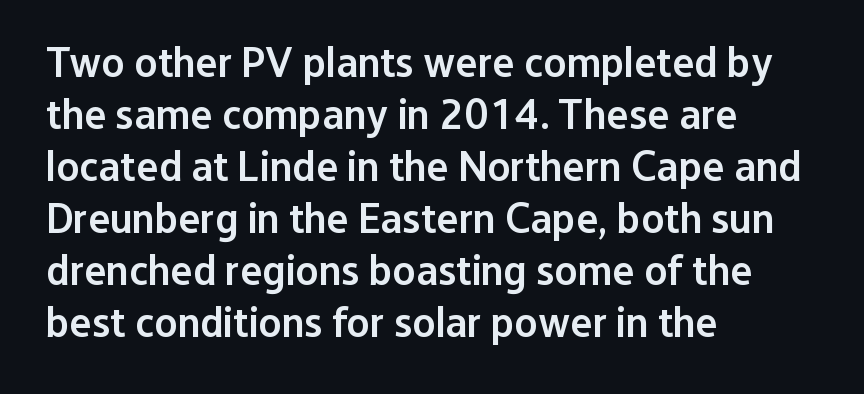
{"serif": "no", "italic": "no", "bold": "semi", "weight": "semibold", "width": "normal", "stroke_contrast": "low", "x_height": "medium", "monospaced": "no", "underline": "no", "align": "left", "line_spacing_ratio": 1.24, "letter_spacing": "normal", "letter_spacing_em": 0.0, "glyph_px": 42}
